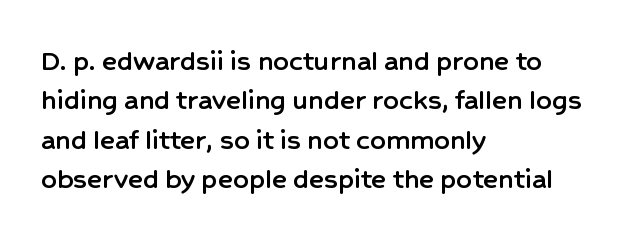
{"serif": "no", "italic": "no", "width": "normal", "stroke_contrast": "low", "x_height": "medium", "monospaced": "no", "underline": "no", "align": "left", "line_spacing": "normal", "line_spacing_ratio": 1.27, "letter_spacing": "normal", "letter_spacing_em": 0.0, "glyph_px": 31}
